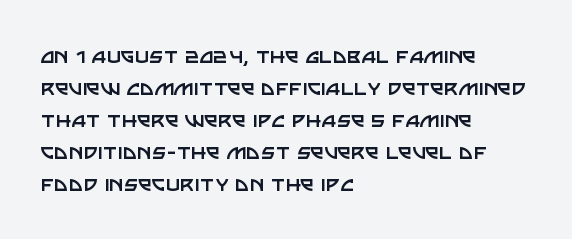
The image shows 25 px text type, upright; set left-aligned, normal line spacing (1.28x), normal letter spacing, not underlined.
